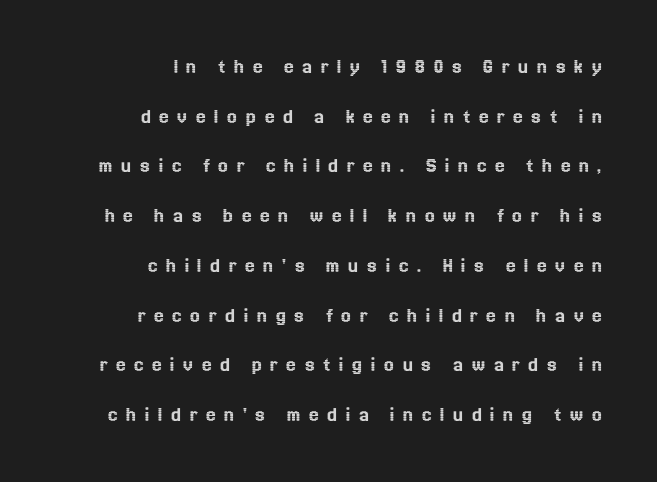
Q: Is the text italic (slanted)? A: No, it is upright.
Q: Is the text underlined? A: No.
Q: How is the paragraph aligned? A: Right-aligned.
Q: Is the spacing between letters normal or unusually wide? A: Unusually wide.
Q: Is the spacing between lines tight, normal or loose? A: Loose.
